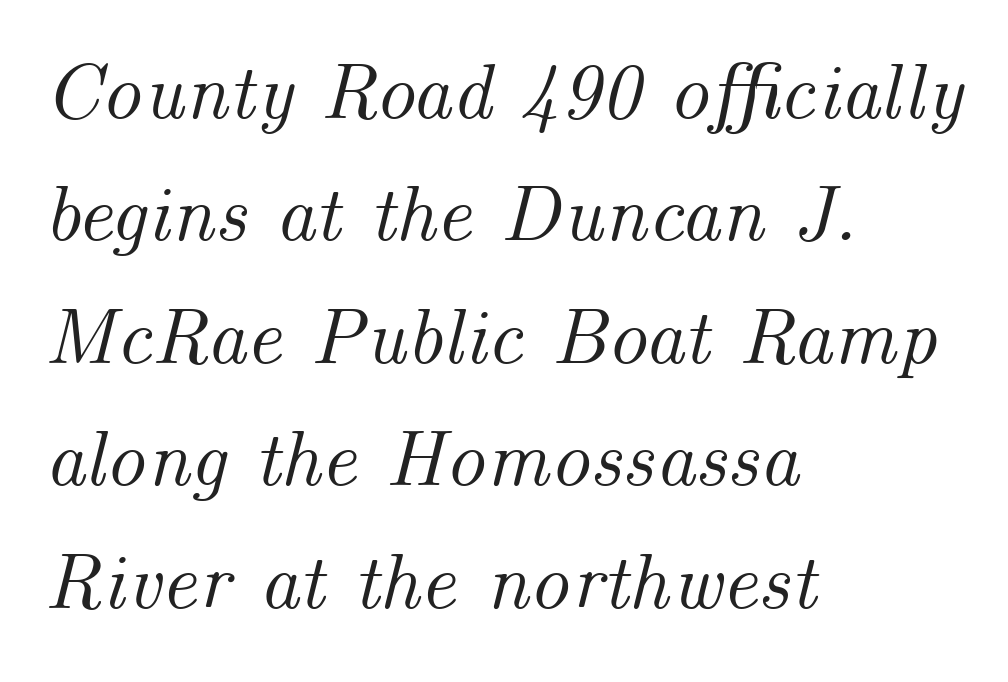
The image shows 79 px text type, italic (leaning right); set left-aligned, normal line spacing (1.55x), normal letter spacing, not underlined; medium stroke contrast and a small x-height.
